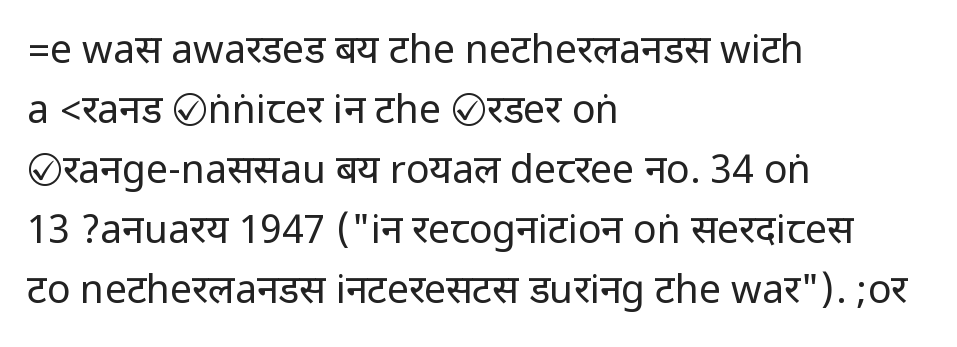
The image shows 39 px regular-weight, condensed sans-serif type, upright; set left-aligned, normal line spacing (1.54x), normal letter spacing, not underlined; low stroke contrast.
